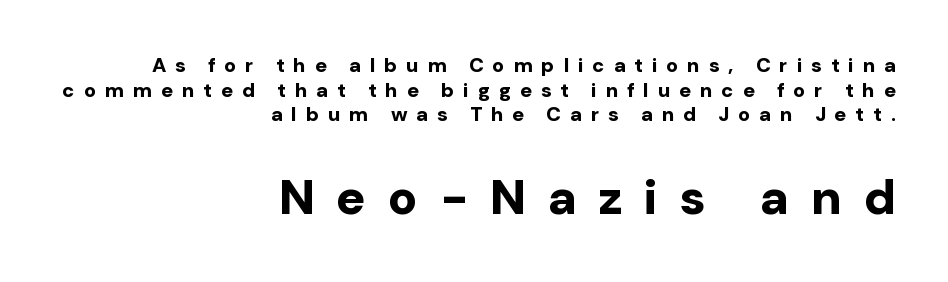
The font is running at its bold setting. Check under the words: just untouched page. This sample has the flowing, uneven cadence of proportional lettering. The glyphs in this specimen are sans serif.
